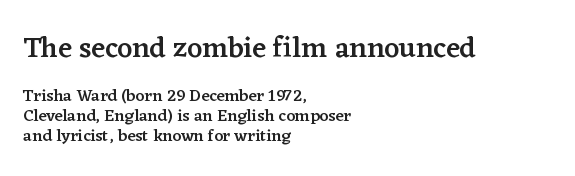
{"serif": "yes", "italic": "no", "bold": "semi", "weight": "semibold", "width": "normal", "stroke_contrast": "low", "x_height": "medium", "monospaced": "no", "underline": "no", "align": "left", "line_spacing_ratio": 1.19, "letter_spacing": "normal", "letter_spacing_em": 0.0, "larger_block": "first", "size_ratio": 1.71, "glyph_px": 29}
